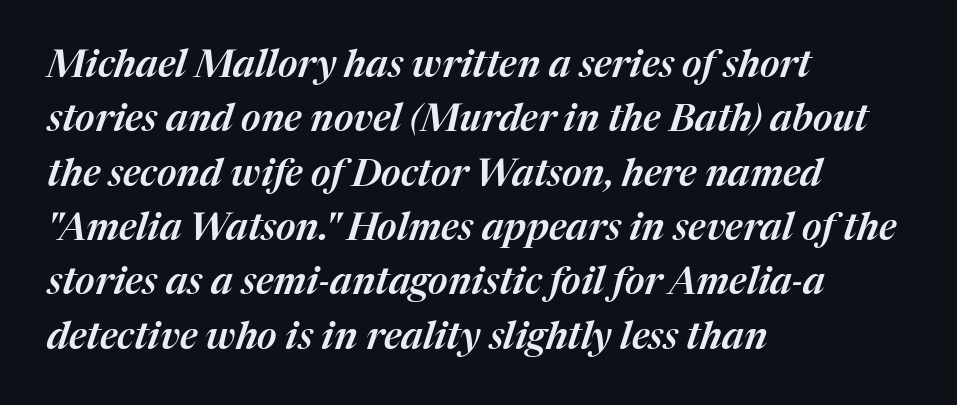
Any mark beneath the type? The region is blank. The passage shown is typed in a proportional face where columns would drift. The compositor pushed each line to the left boundary. The designer left line spacing at the default. Caption: standard tracking, unaltered.
